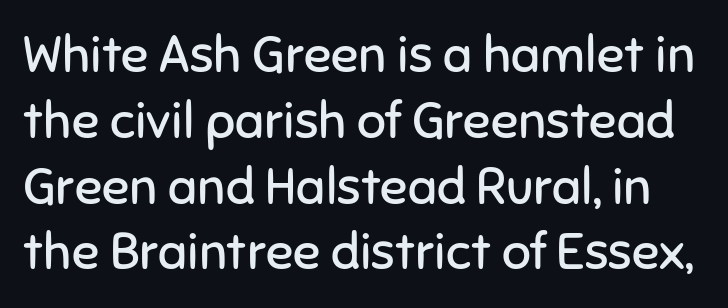
Proportional: the letters do not fall into vertical columns. Font category for this specimen: sans-serif. Short note: letters normally spaced. Vertically, the passage feels balanced, rows spaced as you'd expect. The letters stand straight up with perfectly vertical stems.
